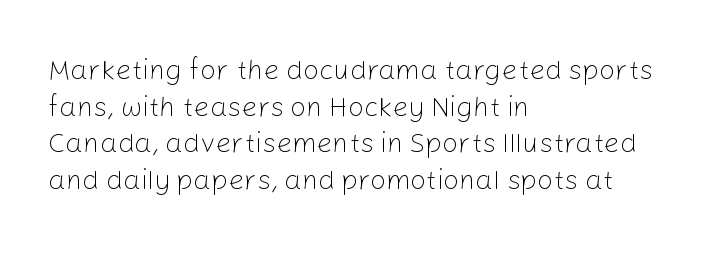
{"serif": "no", "italic": "no", "bold": "no", "weight": "light", "width": "normal", "stroke_contrast": "low", "x_height": "medium", "monospaced": "no", "underline": "no", "align": "left", "line_spacing": "normal", "line_spacing_ratio": 1.31, "letter_spacing": "normal", "letter_spacing_em": 0.0, "glyph_px": 28}
